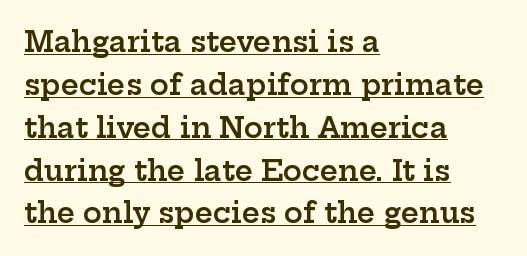
{"serif": "yes", "italic": "no", "bold": "semi", "weight": "semibold", "width": "wide", "stroke_contrast": "low", "x_height": "medium", "monospaced": "no", "underline": "yes", "align": "left", "line_spacing": "normal", "line_spacing_ratio": 1.53, "letter_spacing": "normal", "letter_spacing_em": 0.0, "glyph_px": 28}
